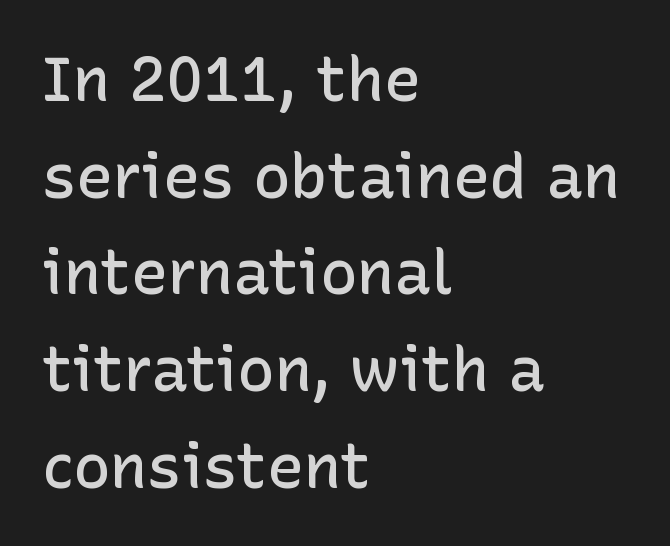
The image shows 62 px semibold sans-serif type, upright; set left-aligned, normal line spacing (1.56x), normal letter spacing, not underlined; low stroke contrast and a medium x-height.
